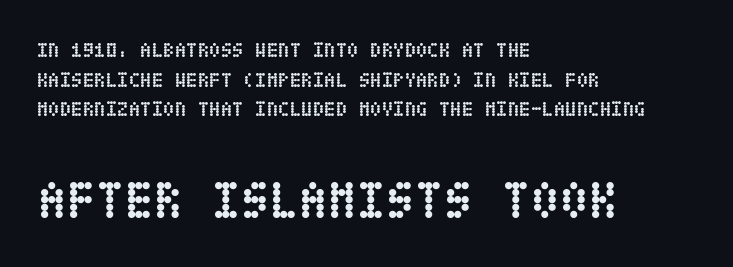
{"italic": "no", "bold": "yes", "weight": "semibold", "width": "condensed", "stroke_contrast": "low", "x_height": "large", "underline": "no", "align": "left", "line_spacing": "normal", "line_spacing_ratio": 1.41, "letter_spacing": "normal", "letter_spacing_em": 0.0, "larger_block": "second", "size_ratio": 2.52, "glyph_px": 53}
